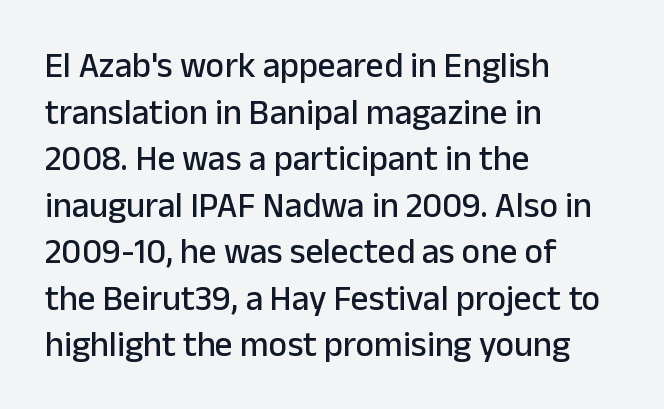
Q: Is the text italic (slanted)? A: No, it is upright.
Q: Is the typeface a serif or a sans-serif typeface? A: Sans-serif.
Q: Is the text underlined? A: No.
Q: How is the paragraph aligned? A: Left-aligned.
Q: Is the spacing between letters normal or unusually wide? A: Normal.
Q: Is the spacing between lines tight, normal or loose? A: Normal.
Q: Width (condensed, normal, or wide)? A: Normal.
Q: Stroke contrast? A: Low.
Q: x-height? A: Medium.
Q: Monospaced? A: No.
